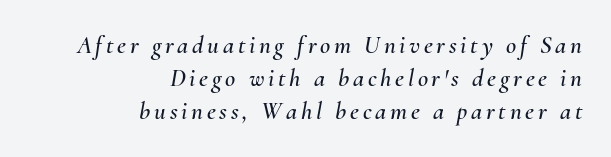
The image shows 25 px text type, italic (leaning right); set right-aligned, normal line spacing (1.33x), not underlined.
